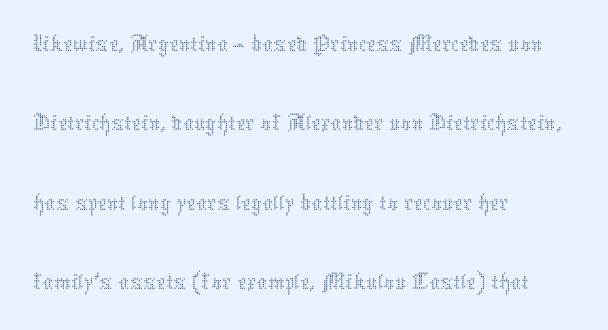
{"italic": "no", "bold": "no", "weight": "thin", "width": "normal", "stroke_contrast": "medium", "x_height": "medium", "monospaced": "no", "underline": "no", "align": "left", "line_spacing": "normal", "line_spacing_ratio": 1.5, "letter_spacing": "normal", "letter_spacing_em": 0.0, "glyph_px": 53}
